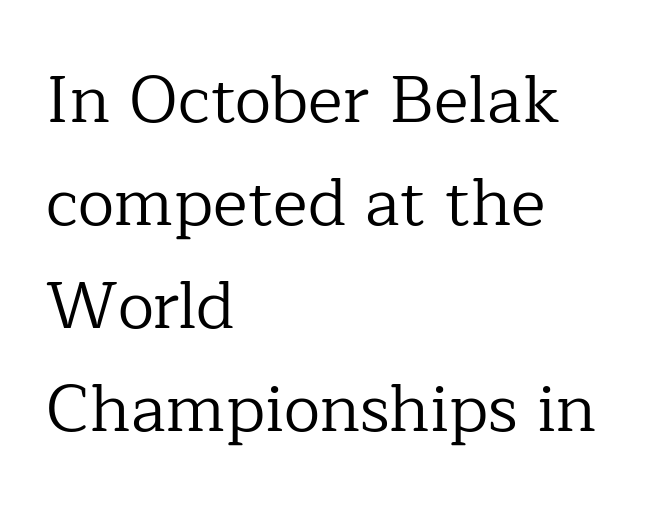
{"serif": "yes", "italic": "no", "bold": "no", "weight": "regular", "width": "normal", "stroke_contrast": "low", "x_height": "medium", "monospaced": "no", "underline": "no", "align": "left", "line_spacing": "normal", "line_spacing_ratio": 1.56, "letter_spacing": "normal", "letter_spacing_em": 0.0, "glyph_px": 66}
